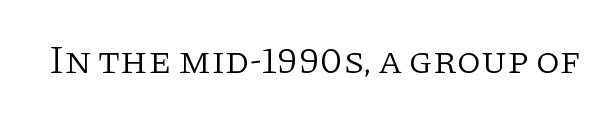
The image shows 39 px light serif type, upright; set normal letter spacing, not underlined; low stroke contrast and a large x-height.
